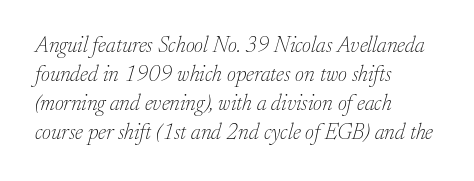
The image shows 22 px text type, italic (leaning right); set left-aligned, normal line spacing (1.32x), normal letter spacing, not underlined.
